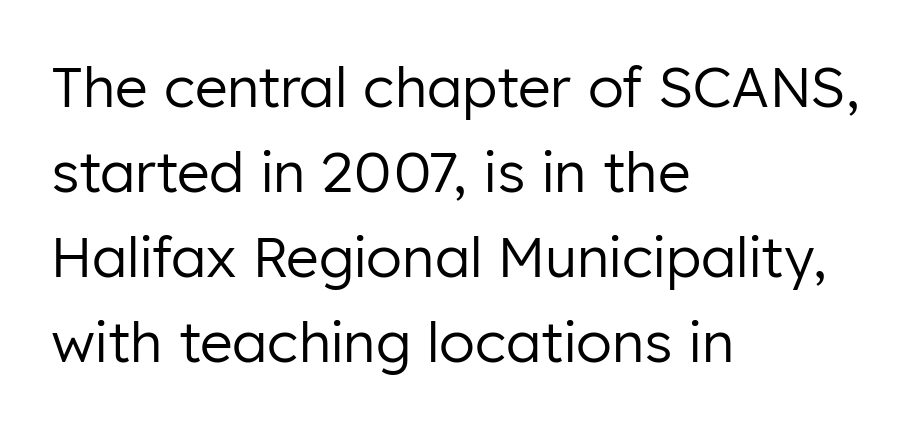
The image shows 56 px regular-weight sans-serif type, upright; set left-aligned, normal line spacing (1.52x), normal letter spacing, not underlined; low stroke contrast and a medium x-height.
